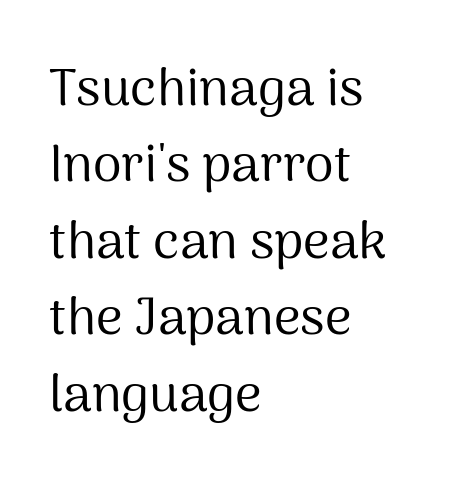
The image shows 52 px regular-weight sans-serif type, upright; set left-aligned, normal line spacing (1.47x), normal letter spacing, not underlined; medium stroke contrast and a medium x-height.
